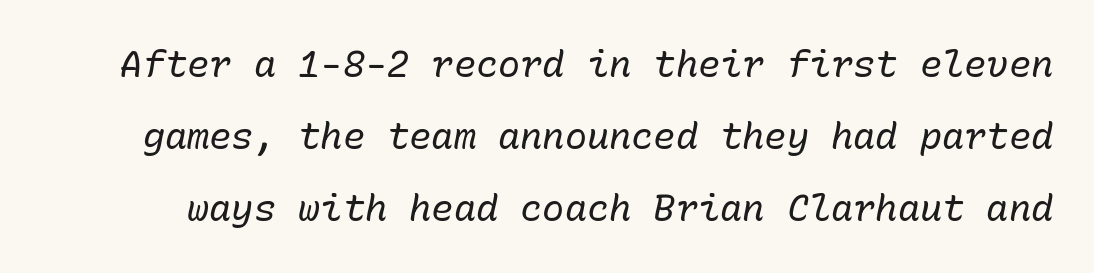
{"italic": "yes", "lean": "right", "slant_degrees": 10, "bold": "no", "weight": "regular", "width": "normal", "stroke_contrast": "low", "x_height": "medium", "monospaced": "yes", "underline": "no", "line_spacing": "loose", "line_spacing_ratio": 1.95, "letter_spacing": "normal", "letter_spacing_em": 0.0, "glyph_px": 37}
